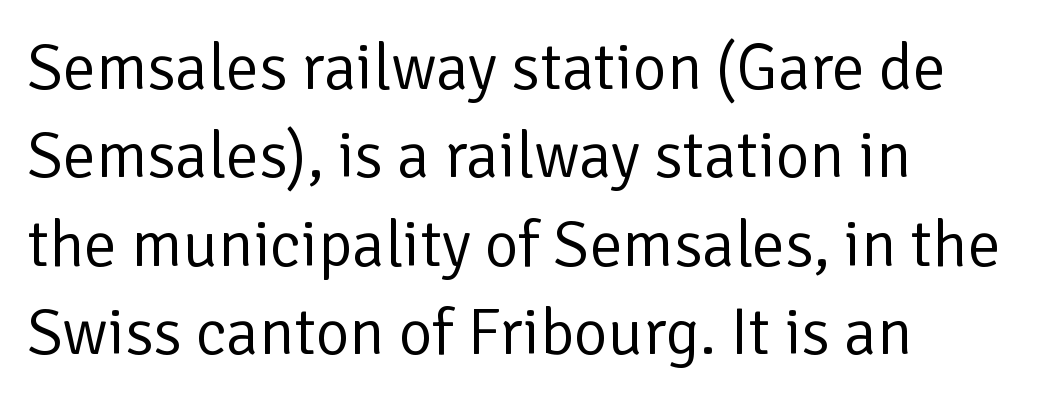
Q: Is the text bold? A: No.
Q: Is the text italic (slanted)? A: No, it is upright.
Q: Is the typeface a serif or a sans-serif typeface? A: Sans-serif.
Q: Is the text underlined? A: No.
Q: How is the paragraph aligned? A: Left-aligned.
Q: Is the spacing between letters normal or unusually wide? A: Normal.
Q: Is the spacing between lines tight, normal or loose? A: Normal.
Q: Width (condensed, normal, or wide)? A: Normal.
Q: Stroke contrast? A: Low.
Q: x-height? A: Medium.
Q: Monospaced? A: No.
